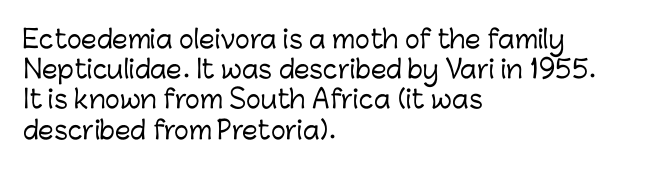
Standard letterfit; no display-style spreading of the glyphs. A typesetter would mark this as roman, not italic. Does the copy run flush right? No — it runs flush left. Words float on clear page, feet unadorned.
